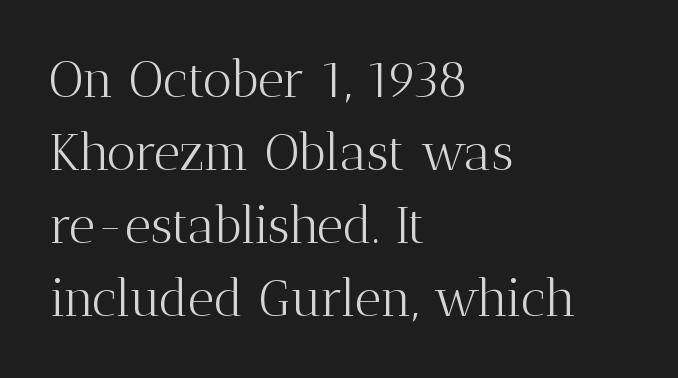
Q: Is the text bold? A: No.
Q: Is the text italic (slanted)? A: No, it is upright.
Q: Is the typeface a serif or a sans-serif typeface? A: Serif.
Q: Is the text underlined? A: No.
Q: How is the paragraph aligned? A: Left-aligned.
Q: Is the spacing between letters normal or unusually wide? A: Normal.
Q: Is the spacing between lines tight, normal or loose? A: Normal.
Q: Width (condensed, normal, or wide)? A: Normal.
Q: Stroke contrast? A: Medium.
Q: x-height? A: Medium.
Q: Monospaced? A: No.
